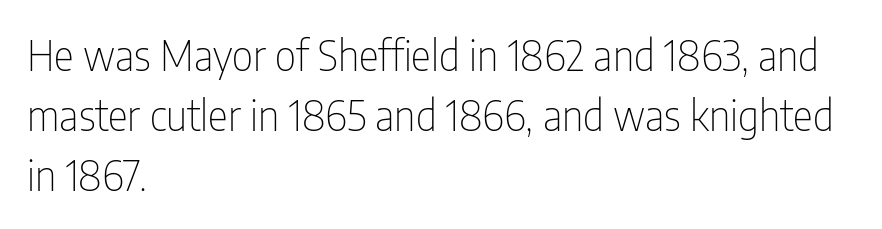
Style check: upright. No word sits above an underline. Letter spacing: default. Stroke mass is kept to a normal reading level or below. Is this a fixed-width face? No — the glyphs have proportional, varying widths. Note: no serifs on the glyphs.
